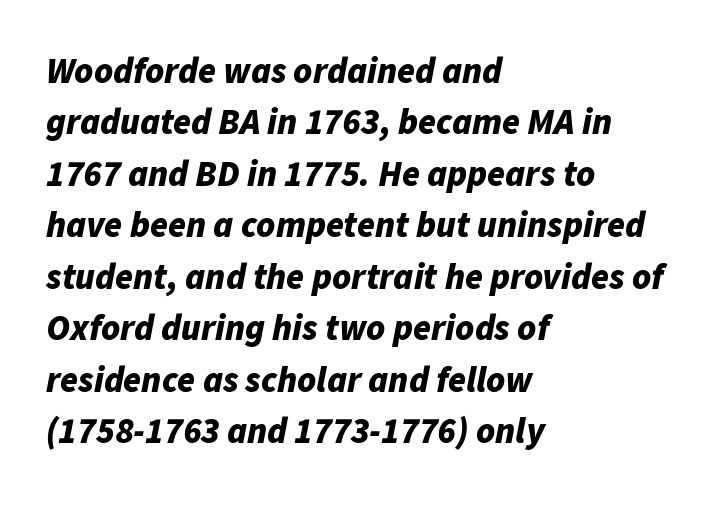
Q: Is the text bold? A: Yes.
Q: Is the text italic (slanted)? A: Yes, it leans right by about 11 degrees.
Q: Is the text underlined? A: No.
Q: How is the paragraph aligned? A: Left-aligned.
Q: Is the spacing between letters normal or unusually wide? A: Normal.
Q: Is the spacing between lines tight, normal or loose? A: Normal.
Q: Width (condensed, normal, or wide)? A: Normal.
Q: Stroke contrast? A: Low.
Q: x-height? A: Medium.
Q: Monospaced? A: No.
